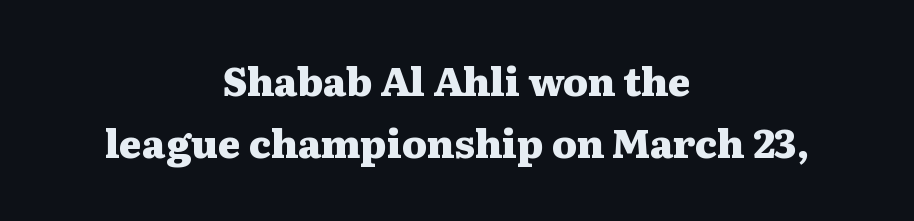
You could call the tracking neutral — neither tight nor loose. The sample has been set heavy, in full bold. Each new line begins a customary step beneath the previous one. The text was rendered using a seriffed face with decorative stroke endings. Ordinary non-slanted type is in use.
